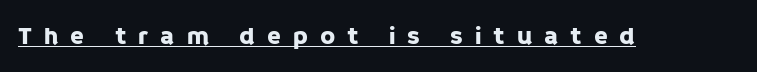
{"italic": "no", "underline": "yes", "letter_spacing": "wide", "letter_spacing_em": 0.48, "glyph_px": 25}
